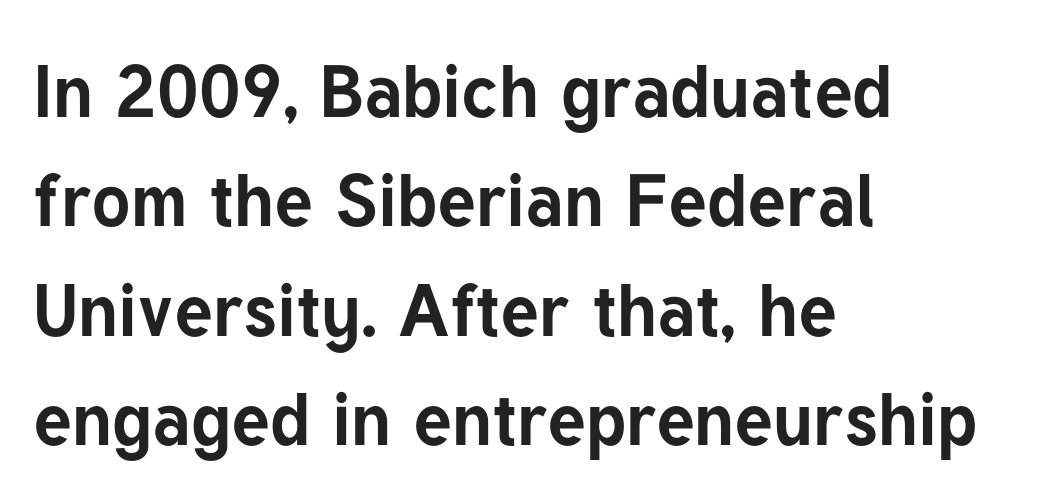
Q: Is the text bold? A: Yes.
Q: Is the text italic (slanted)? A: No, it is upright.
Q: Is the typeface a serif or a sans-serif typeface? A: Sans-serif.
Q: Is the text underlined? A: No.
Q: How is the paragraph aligned? A: Left-aligned.
Q: Is the spacing between letters normal or unusually wide? A: Normal.
Q: Is the spacing between lines tight, normal or loose? A: Normal.
Q: Width (condensed, normal, or wide)? A: Normal.
Q: Stroke contrast? A: Low.
Q: x-height? A: Medium.
Q: Monospaced? A: No.
